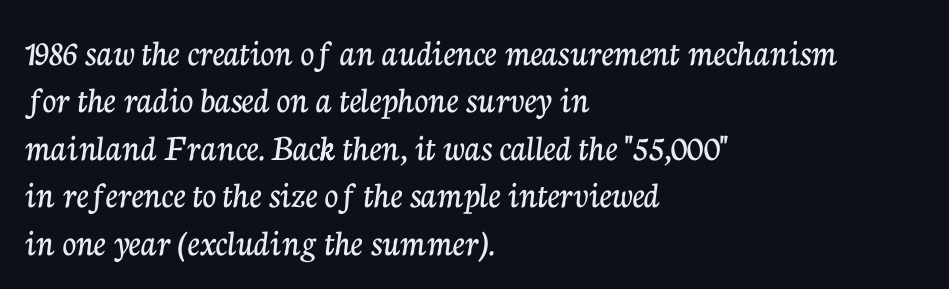
Q: Is the text italic (slanted)? A: Yes.
Q: Is the typeface a serif or a sans-serif typeface? A: Serif.
Q: Is the text underlined? A: No.
Q: How is the paragraph aligned? A: Left-aligned.
Q: Is the spacing between letters normal or unusually wide? A: Normal.
Q: Is the spacing between lines tight, normal or loose? A: Normal.
Q: Width (condensed, normal, or wide)? A: Normal.
Q: Stroke contrast? A: Low.
Q: x-height? A: Medium.
Q: Monospaced? A: No.
